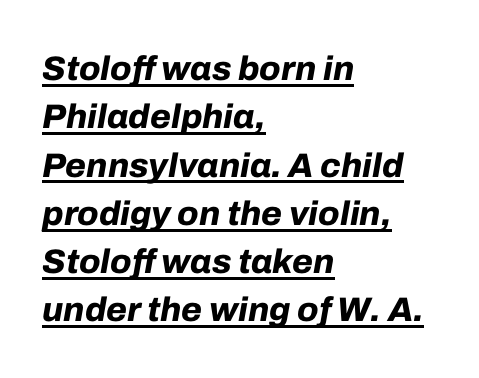
{"italic": "yes", "lean": "right", "slant_degrees": 10, "bold": "yes", "weight": "bold", "width": "normal", "stroke_contrast": "low", "x_height": "medium", "monospaced": "no", "underline": "yes", "align": "left", "line_spacing": "normal", "line_spacing_ratio": 1.42, "letter_spacing": "normal", "letter_spacing_em": 0.0, "glyph_px": 34}
